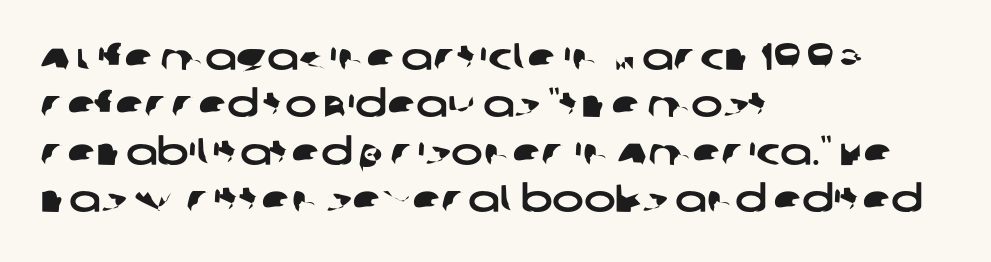
The image shows 38 px wide sans-serif type; set left-aligned, normal line spacing (1.25x), normal letter spacing, not underlined; low stroke contrast and a large x-height.
